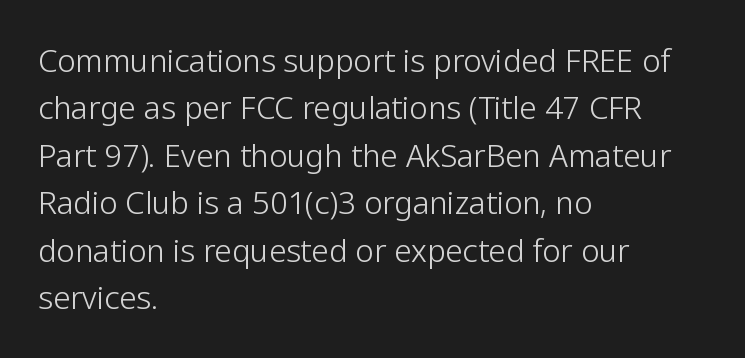
The space directly below the letters is spotless. Regular leading. The font sits on the lighter half of the weight spectrum, regular included. The letters stand straight up with perfectly vertical stems.
